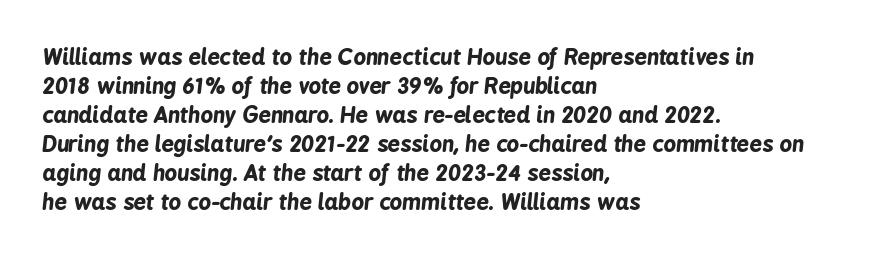
{"italic": "yes", "lean": "right", "slant_degrees": 6, "bold": "yes", "underline": "no", "align": "left", "line_spacing": "normal", "line_spacing_ratio": 1.32, "letter_spacing": "normal", "letter_spacing_em": 0.0, "glyph_px": 22}
